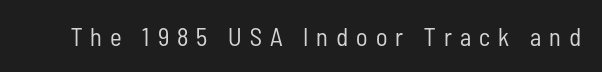
Nope, not italic — everything's standing straight. The cut favours lightness, reaching ordinary text weight at its darkest. A typesetter would call this heavily tracked-out type. Type without underlining.
